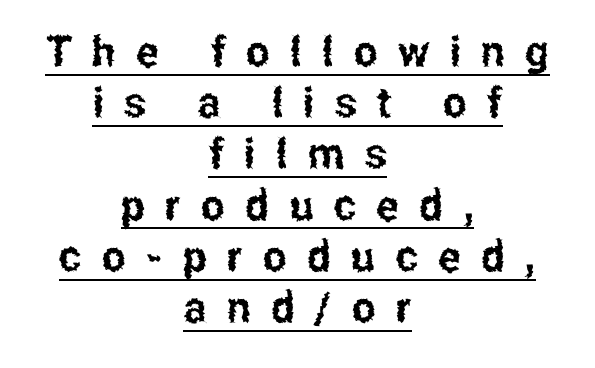
The tracking reads as deliberately expanded to a designer's eye. The face used here is a sans, in the tradition of grotesques and geometrics. You can see a thin bar hugging the bottom of the glyphs. Proportional: the letters do not fall into vertical columns.
